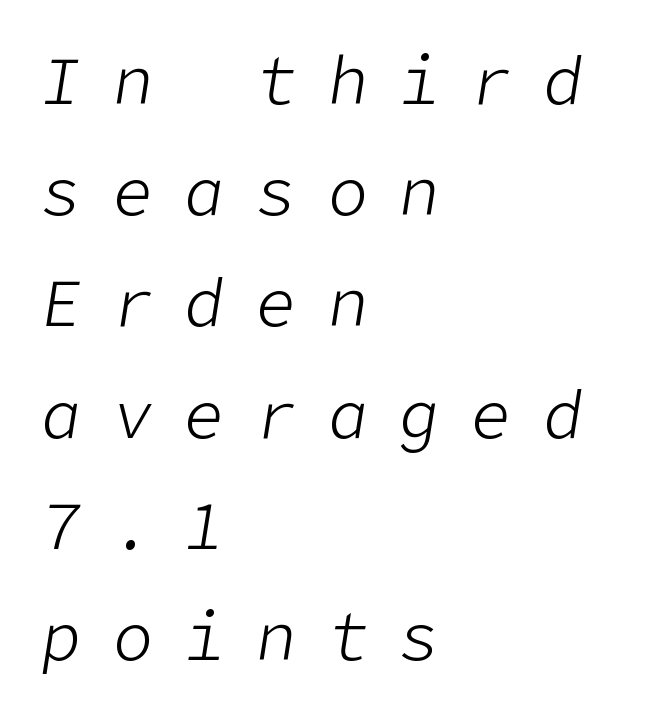
{"italic": "yes", "lean": "right", "slant_degrees": 9, "bold": "no", "weight": "light", "width": "normal", "stroke_contrast": "low", "x_height": "medium", "underline": "no", "align": "left", "line_spacing": "normal", "line_spacing_ratio": 1.66, "letter_spacing": "wide", "letter_spacing_em": 0.47, "glyph_px": 67}
